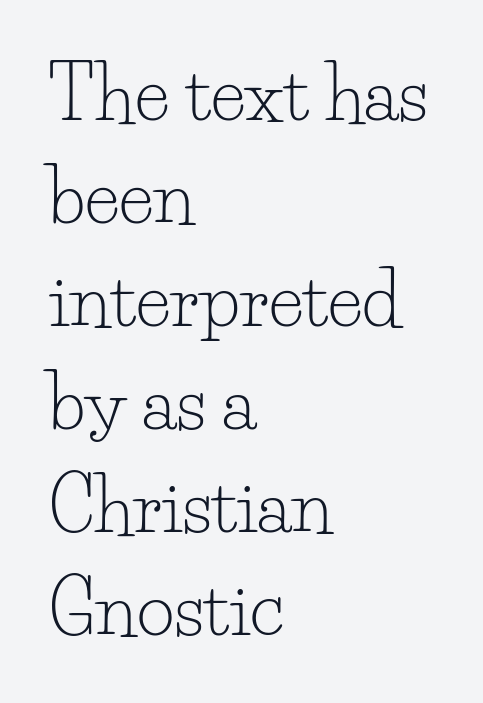
Q: Is the text bold? A: No.
Q: Is the text italic (slanted)? A: No, it is upright.
Q: Is the typeface a serif or a sans-serif typeface? A: Serif.
Q: Is the text underlined? A: No.
Q: How is the paragraph aligned? A: Left-aligned.
Q: Is the spacing between letters normal or unusually wide? A: Normal.
Q: Is the spacing between lines tight, normal or loose? A: Normal.
Q: Width (condensed, normal, or wide)? A: Normal.
Q: Stroke contrast? A: Low.
Q: x-height? A: Small.
Q: Monospaced? A: No.
